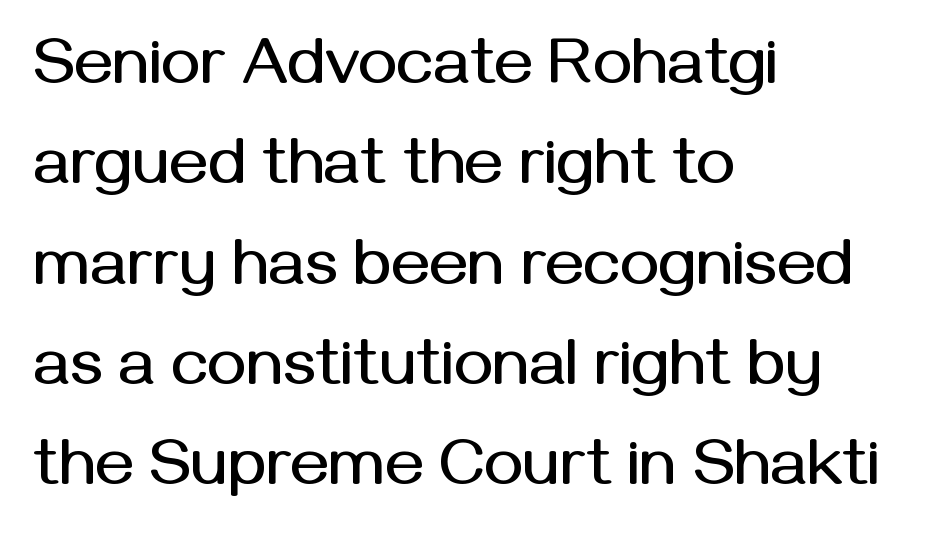
The image shows 66 px sans-serif type, upright; set left-aligned, normal line spacing (1.52x), normal letter spacing, not underlined; medium stroke contrast and a medium x-height.
